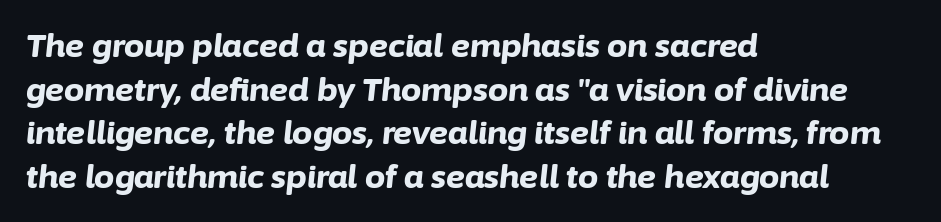
The axis of the letterforms is tilted away from vertical. Short note: letters normally spaced. The space beneath each line is pristine and unruled. Typesetter's note: full bold, strokes at maximum text heaviness. Each letter keeps its own natural width here, so spacing adapts to shape.
